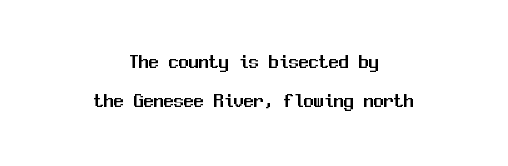
Q: Is the text italic (slanted)? A: No, it is upright.
Q: Is the text underlined? A: No.
Q: How is the paragraph aligned? A: Centered.
Q: Is the spacing between letters normal or unusually wide? A: Normal.
Q: Is the spacing between lines tight, normal or loose? A: Loose.
